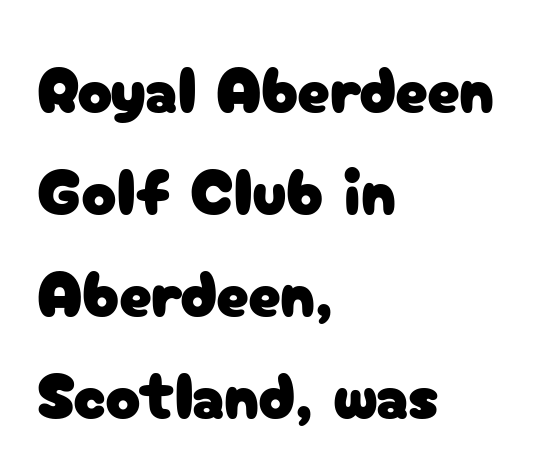
The rendering anchors every line to the left-hand side. This is the regular roman posture of the typeface. Varying glyph widths throughout — classic text-font behaviour. Plain, unruled lines of type.
